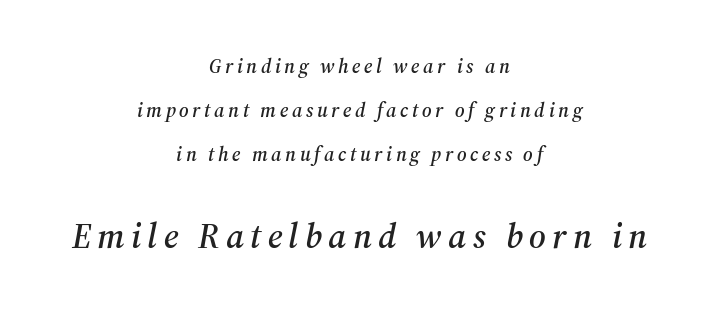
The image shows 35 px serif type, italic (leaning right); set centered, loose line spacing (2.19x), not underlined; the second (bottom) block is 1.75x larger; medium stroke contrast and a medium x-height.
